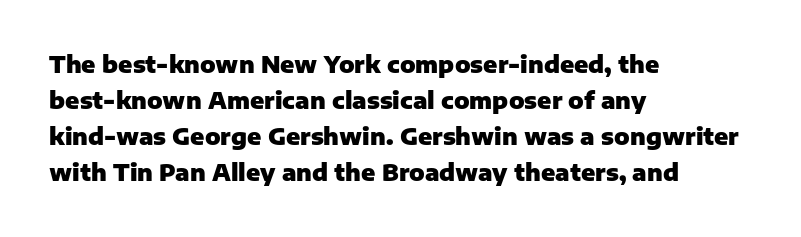
The image shows 23 px bold type, upright; set left-aligned, normal line spacing (1.57x), normal letter spacing, not underlined.
